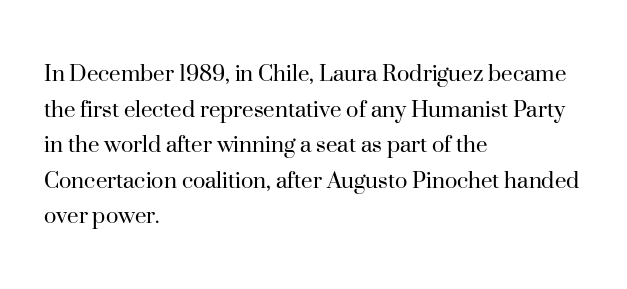
{"italic": "no", "bold": "no", "underline": "no", "align": "left", "line_spacing": "normal", "line_spacing_ratio": 1.37, "letter_spacing": "normal", "letter_spacing_em": 0.0, "glyph_px": 26}
